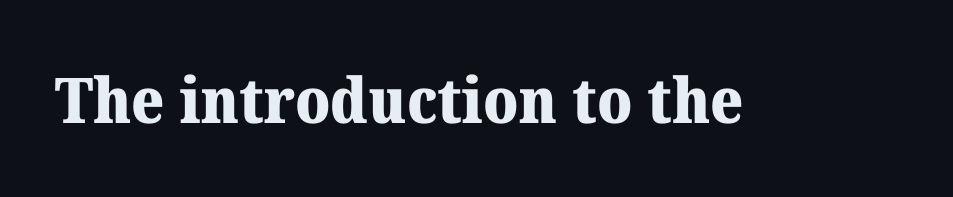
The image shows 63 px heavy serif type, upright; set normal letter spacing, not underlined; medium stroke contrast and a medium x-height.
